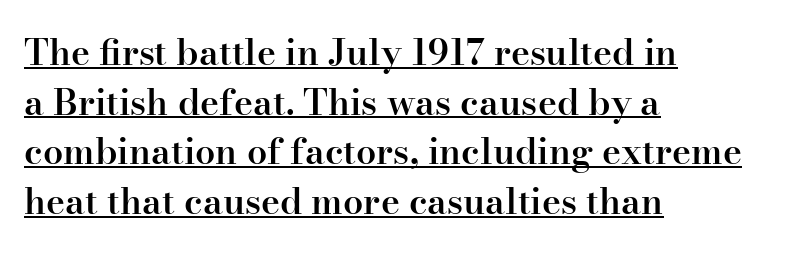
{"serif": "yes", "italic": "no", "bold": "semi", "weight": "semibold", "width": "normal", "stroke_contrast": "high", "x_height": "small", "monospaced": "no", "underline": "yes", "align": "left", "line_spacing": "normal", "line_spacing_ratio": 1.38, "letter_spacing": "normal", "letter_spacing_em": 0.0, "glyph_px": 36}
